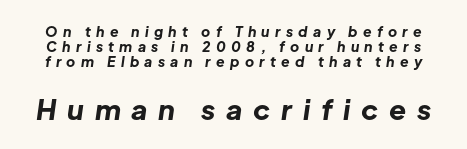
{"italic": "yes", "lean": "right", "slant_degrees": 8, "bold": "yes", "weight": "bold", "width": "normal", "stroke_contrast": "low", "x_height": "medium", "monospaced": "no", "underline": "no", "line_spacing": "tight", "line_spacing_ratio": 1.08, "letter_spacing": "wide", "letter_spacing_em": 0.38, "larger_block": "second", "size_ratio": 2.0, "glyph_px": 28}
